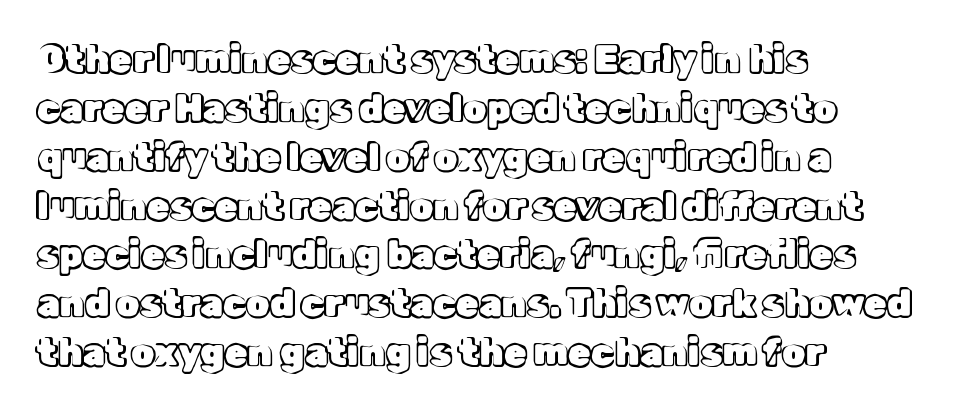
The image shows 37 px text type, upright; set left-aligned, normal line spacing (1.32x), normal letter spacing, not underlined; a medium x-height.
